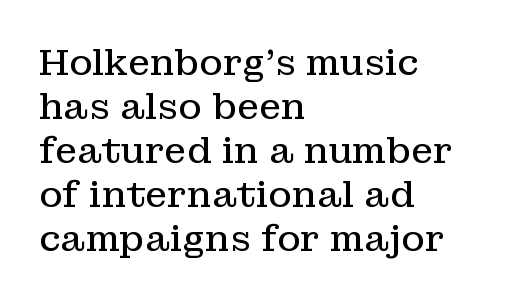
The characters are drawn with everyday or finer stroke widths. Does the lettering tilt? It doesn't — this is upright. Do the characters align in a grid? No, the font is proportional. Typeset ragged right — the left edge is the straight one. Check under the words: just untouched page. The type is set solid horizontally, with unmodified tracking.
